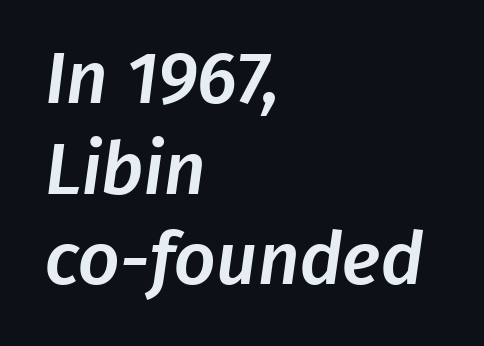
The passage is arranged the way most books set body copy — flush left. Note the varied advance widths — an 'i' is clearly narrower than an 'm'. Serifs: no, the terminals of the letterforms are clean. Descenders are the only things crossing below the line.
